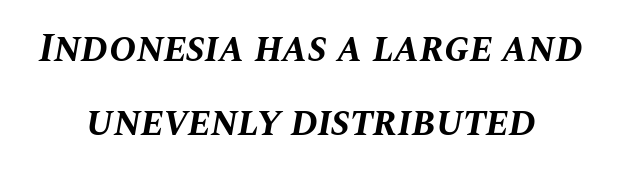
{"italic": "yes", "lean": "right", "slant_degrees": 10, "bold": "yes", "weight": "bold", "width": "normal", "stroke_contrast": "medium", "x_height": "large", "monospaced": "no", "underline": "no", "line_spacing_ratio": 1.81, "letter_spacing": "normal", "letter_spacing_em": 0.0, "glyph_px": 41}
